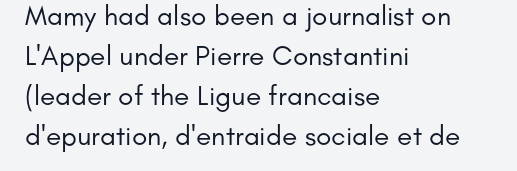
The rendering uses natural spacing where letterforms have individual widths. Students, note that the glyphs here touch the page at normal intervals. One-word summary of the alignment: left. Plain, unruled lines of type. If you measured baseline to baseline, you'd find a middling distance.
